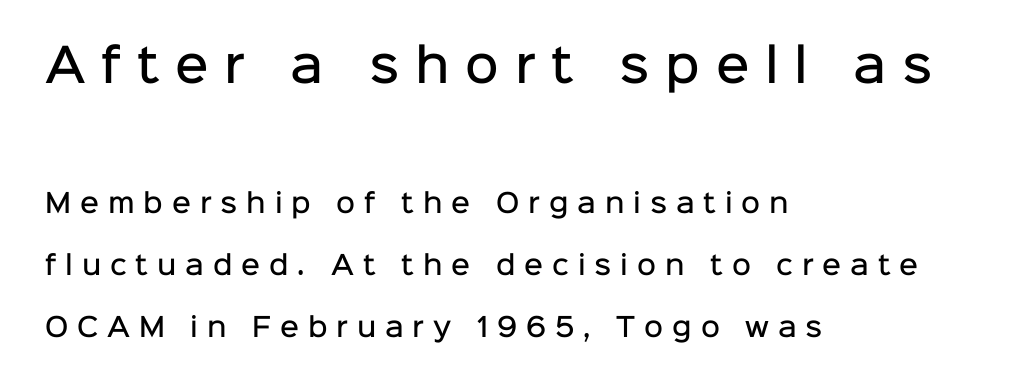
Firm but not heavy-handed strokes: this text is semibold. Caption: upper text group enlarged, lower text group reduced. Does the type have serifs? No, each stem ends abruptly. Rows of type keep a wide berth in the vertical direction. The lettering holds an erect, upright posture throughout.
